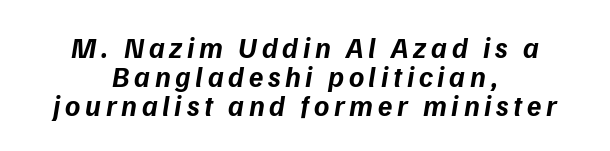
The image shows 29 px bold sans-serif type; set centered, tight line spacing (1.0x), not underlined; low stroke contrast and a medium x-height.
